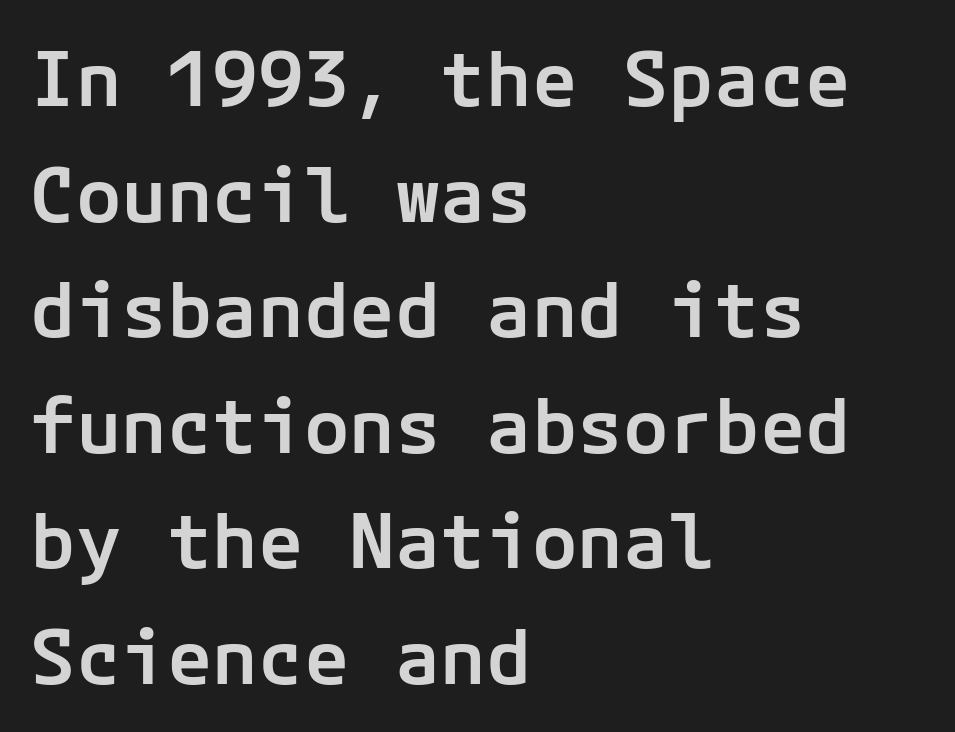
{"serif": "no", "italic": "no", "bold": "semi", "weight": "semibold", "width": "normal", "stroke_contrast": "low", "x_height": "medium", "underline": "no", "align": "left", "line_spacing": "normal", "line_spacing_ratio": 1.52, "letter_spacing": "normal", "letter_spacing_em": 0.0, "glyph_px": 76}
